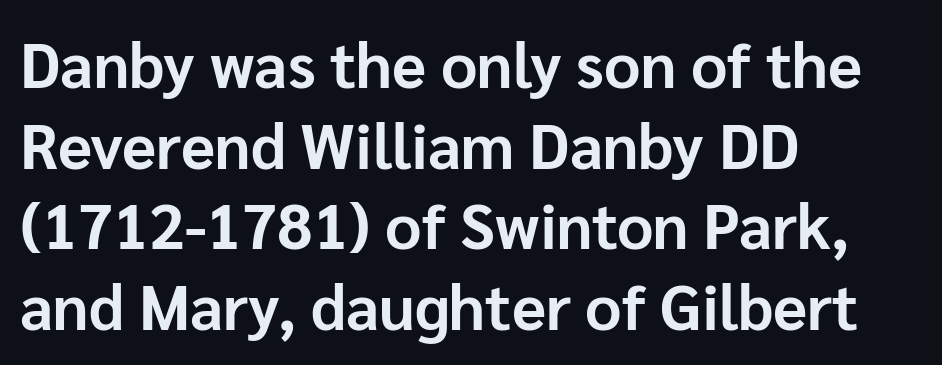
{"serif": "no", "italic": "no", "bold": "yes", "weight": "bold", "width": "normal", "stroke_contrast": "low", "x_height": "medium", "monospaced": "no", "underline": "no", "align": "left", "line_spacing": "normal", "line_spacing_ratio": 1.28, "letter_spacing": "normal", "letter_spacing_em": 0.0, "glyph_px": 63}
